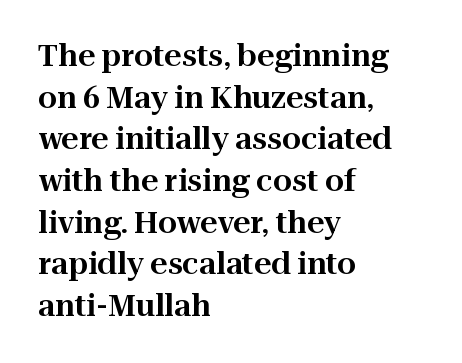
Q: Is the text italic (slanted)? A: No, it is upright.
Q: Is the typeface a serif or a sans-serif typeface? A: Serif.
Q: Is the text underlined? A: No.
Q: How is the paragraph aligned? A: Left-aligned.
Q: Is the spacing between letters normal or unusually wide? A: Normal.
Q: Is the spacing between lines tight, normal or loose? A: Normal.
Q: Width (condensed, normal, or wide)? A: Normal.
Q: Stroke contrast? A: High.
Q: x-height? A: Medium.
Q: Monospaced? A: No.
